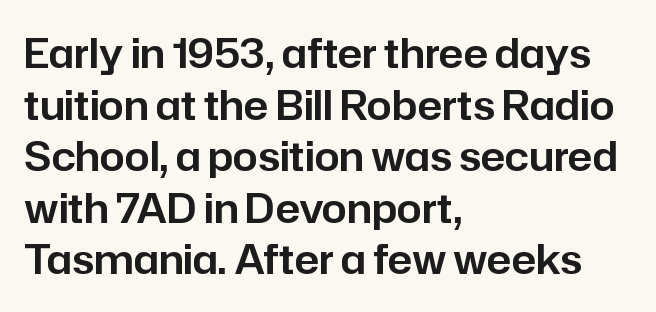
The image shows 40 px sans-serif type, upright; set left-aligned, normal line spacing (1.29x), normal letter spacing, not underlined; low stroke contrast and a medium x-height.
